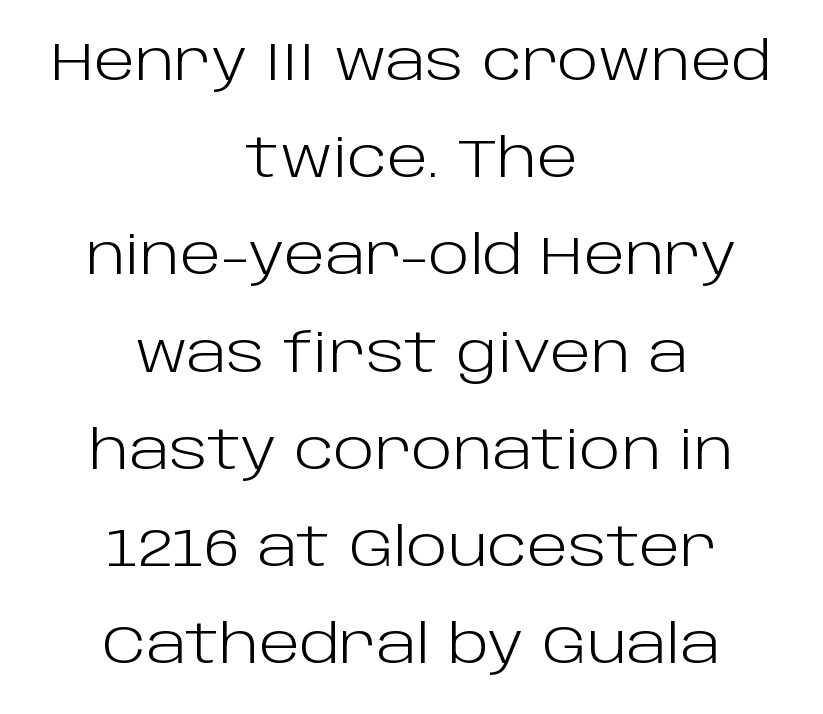
The image shows 54 px light sans-serif type, upright; set centered, line spacing 1.8x, normal letter spacing, not underlined; low stroke contrast and a large x-height.
